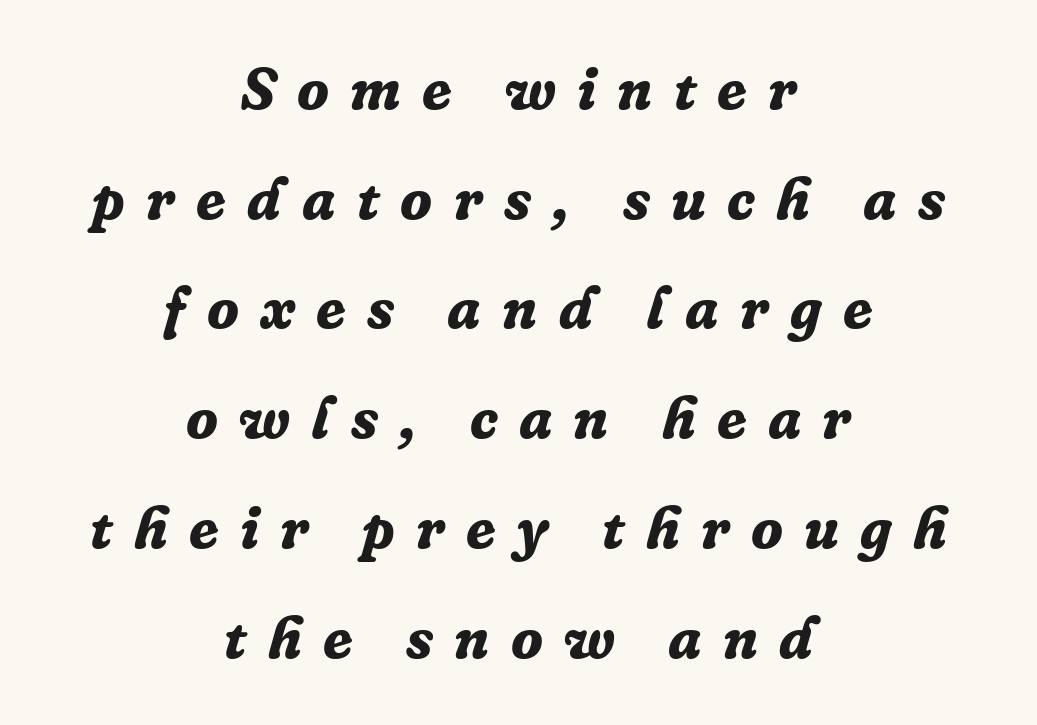
{"serif": "yes", "italic": "yes", "lean": "right", "slant_degrees": 16, "bold": "yes", "weight": "bold", "width": "normal", "stroke_contrast": "low", "x_height": "medium", "monospaced": "no", "underline": "no", "align": "center", "line_spacing_ratio": 1.86, "letter_spacing": "wide", "letter_spacing_em": 0.36, "glyph_px": 59}
